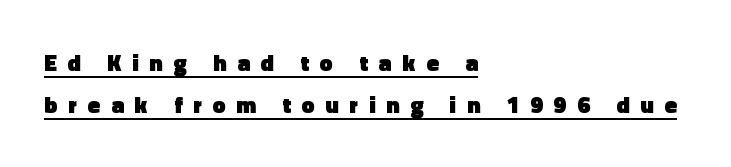
Q: Is the text bold? A: Yes.
Q: Is the text italic (slanted)? A: No, it is upright.
Q: Is the text underlined? A: Yes.
Q: How is the paragraph aligned? A: Left-aligned.
Q: Is the spacing between letters normal or unusually wide? A: Unusually wide.
